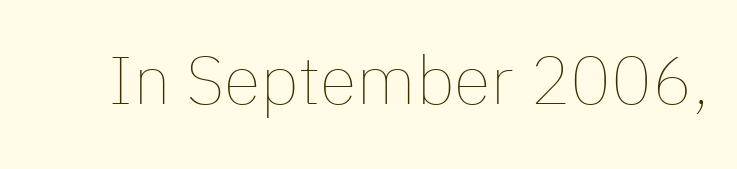
Each letter keeps its own natural width here, so spacing adapts to shape. The glyphs are unaccompanied by any horizontal stroke below them. Inter-character spacing is left at the font's built-in metrics. Every stem runs plumb, perpendicular to the baseline. Bold? No — there's no thickening of the strokes.
